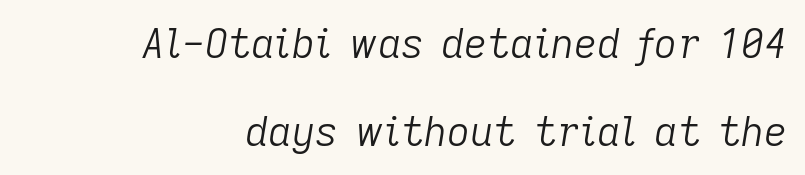
Layout note: lines flush right. Is there much room between lines? Yes — plenty of vertical air separates them. The horizontal fit of the characters is conventional and even. Stems and bowls with no extra thickness — not bold. The passage shown is typed in a proportional face where columns would drift.
